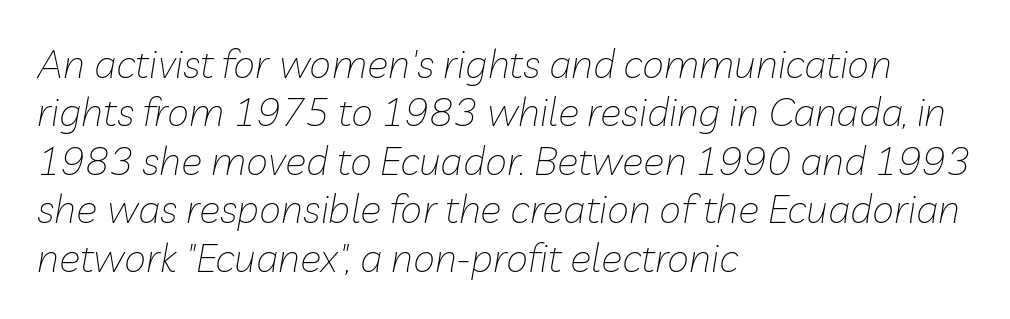
Notice how the stems are inclined rather than vertical — that's the hallmark of italics. Any mark beneath the type? The region is blank. This reads as an unemphasized weight, regular at the heaviest. Typeset ragged right — the left edge is the straight one.
